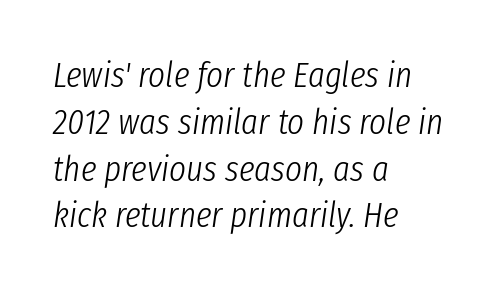
Q: Is the text bold? A: No.
Q: Is the text italic (slanted)? A: Yes, it leans right by about 8 degrees.
Q: Is the text underlined? A: No.
Q: How is the paragraph aligned? A: Left-aligned.
Q: Is the spacing between letters normal or unusually wide? A: Normal.
Q: Is the spacing between lines tight, normal or loose? A: Normal.
Q: Width (condensed, normal, or wide)? A: Condensed.
Q: Stroke contrast? A: Low.
Q: x-height? A: Medium.
Q: Monospaced? A: No.
